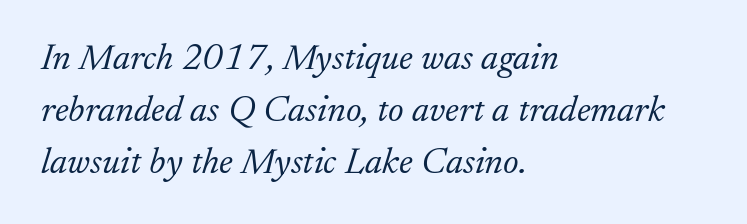
Q: Is the text bold? A: No.
Q: Is the text italic (slanted)? A: Yes, it leans right by about 17 degrees.
Q: Is the typeface a serif or a sans-serif typeface? A: Serif.
Q: Is the text underlined? A: No.
Q: How is the paragraph aligned? A: Left-aligned.
Q: Is the spacing between letters normal or unusually wide? A: Normal.
Q: Is the spacing between lines tight, normal or loose? A: Normal.
Q: Width (condensed, normal, or wide)? A: Normal.
Q: Stroke contrast? A: Low.
Q: x-height? A: Small.
Q: Monospaced? A: No.
